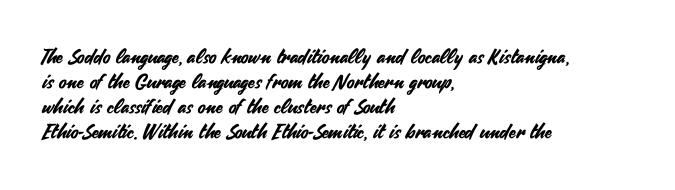
{"underline": "no", "align": "left", "line_spacing": "normal", "line_spacing_ratio": 1.25, "letter_spacing": "normal", "letter_spacing_em": 0.0, "glyph_px": 20}
